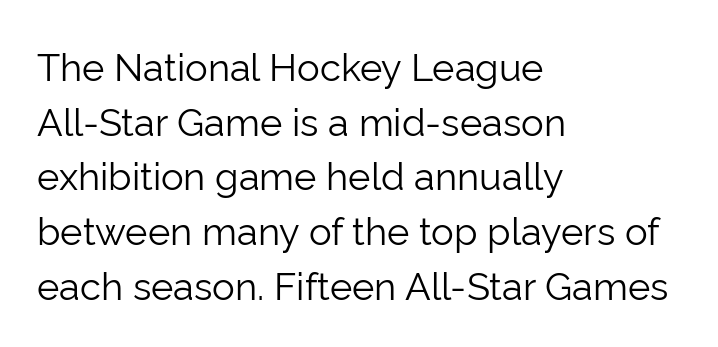
Q: Is the text bold? A: No.
Q: Is the text italic (slanted)? A: No, it is upright.
Q: Is the typeface a serif or a sans-serif typeface? A: Sans-serif.
Q: Is the text underlined? A: No.
Q: How is the paragraph aligned? A: Left-aligned.
Q: Is the spacing between letters normal or unusually wide? A: Normal.
Q: Is the spacing between lines tight, normal or loose? A: Normal.
Q: Width (condensed, normal, or wide)? A: Normal.
Q: Stroke contrast? A: Low.
Q: x-height? A: Medium.
Q: Monospaced? A: No.
